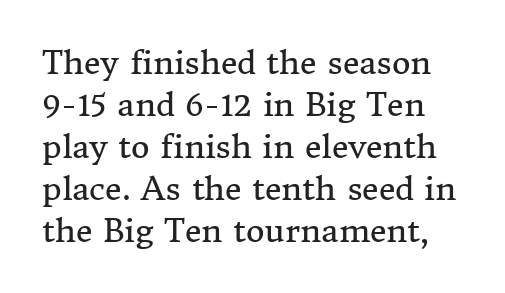
The image shows 32 px regular-weight serif type, upright; set normal line spacing (1.31x), normal letter spacing, not underlined; medium stroke contrast and a medium x-height.
